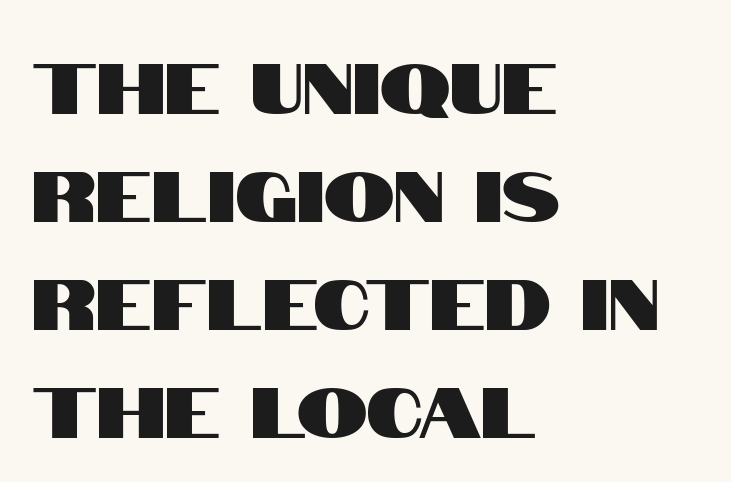
The image shows 71 px condensed sans-serif type, upright; set left-aligned, normal line spacing (1.52x), normal letter spacing, not underlined; high stroke contrast and a large x-height.
